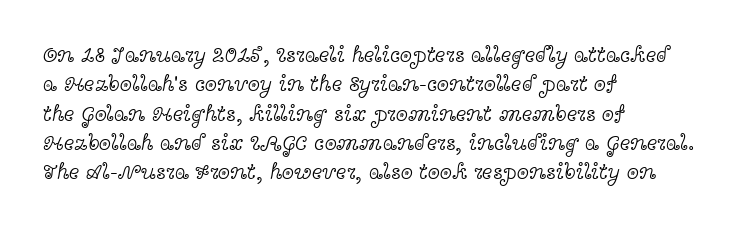
Q: Is the text bold? A: No.
Q: Is the text italic (slanted)? A: Yes.
Q: Is the text underlined? A: No.
Q: How is the paragraph aligned? A: Left-aligned.
Q: Is the spacing between letters normal or unusually wide? A: Normal.
Q: Is the spacing between lines tight, normal or loose? A: Normal.
